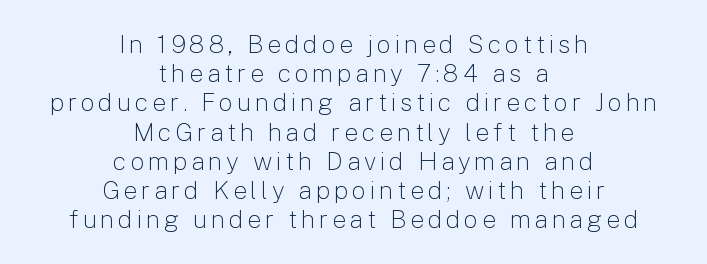
Q: Is the text bold? A: No.
Q: Is the text italic (slanted)? A: No, it is upright.
Q: Is the text underlined? A: No.
Q: How is the paragraph aligned? A: Centered.
